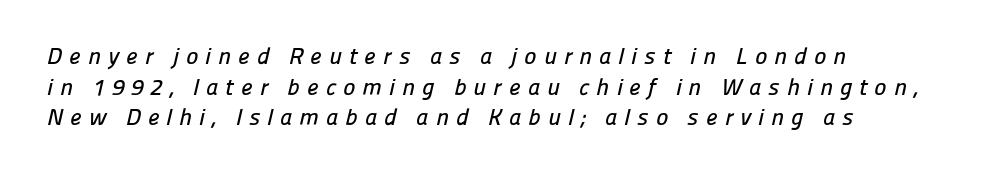
{"underline": "no", "align": "left", "line_spacing": "normal", "line_spacing_ratio": 1.33, "letter_spacing": "wide", "letter_spacing_em": 0.31, "glyph_px": 23}
